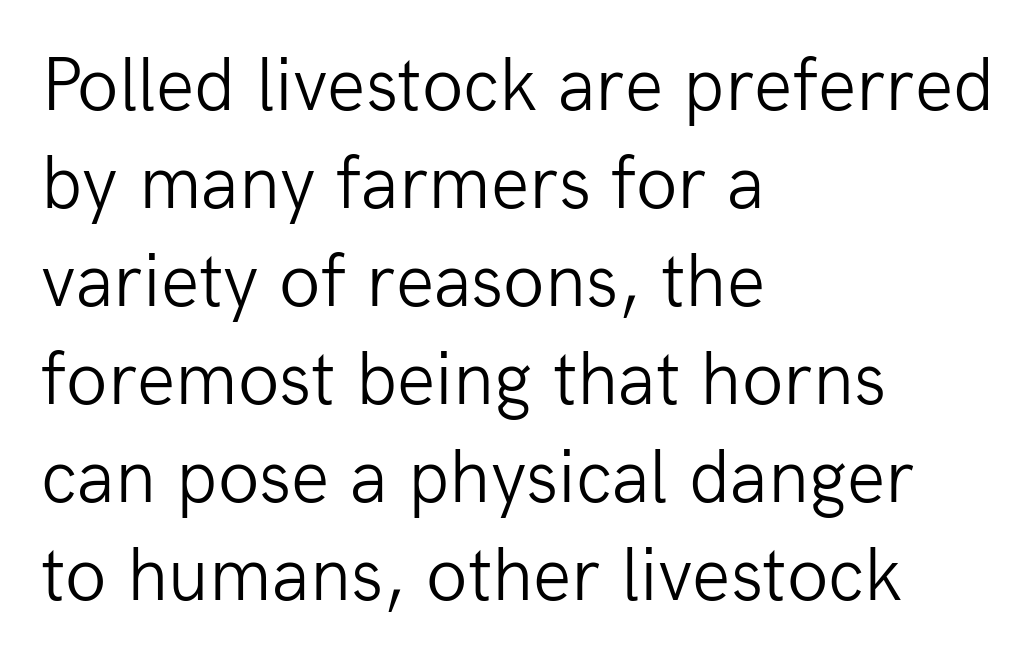
The image shows 76 px light sans-serif type, upright; set left-aligned, normal line spacing (1.29x), normal letter spacing, not underlined; low stroke contrast and a medium x-height.
